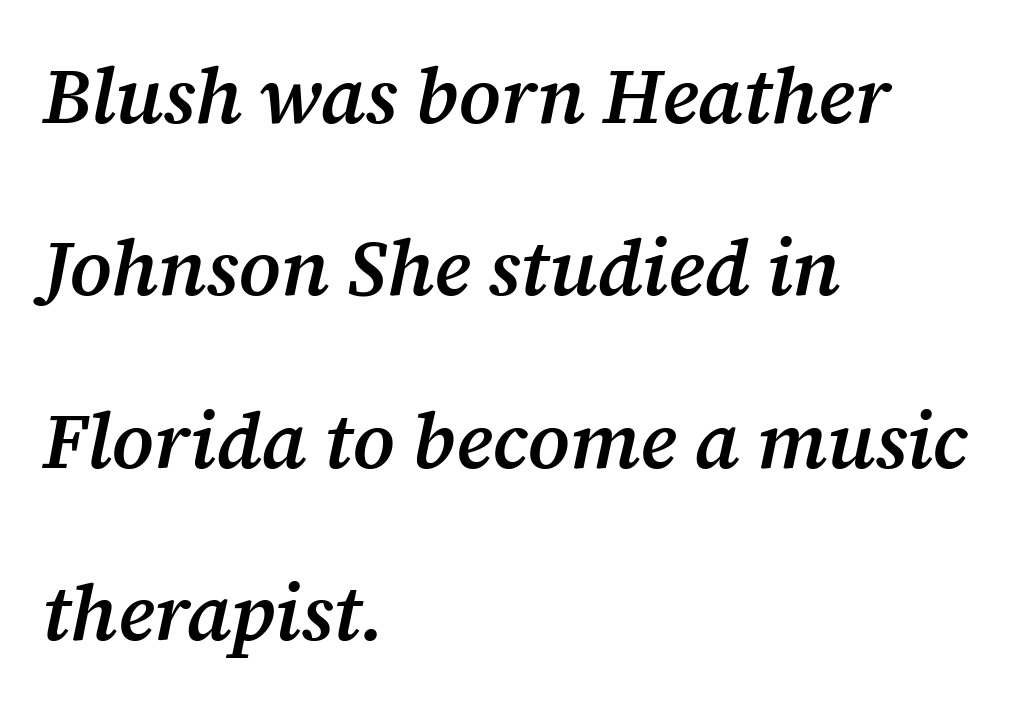
Q: Is the text bold? A: Semi-bold.
Q: Is the text italic (slanted)? A: Yes, it leans right by about 12 degrees.
Q: Is the typeface a serif or a sans-serif typeface? A: Serif.
Q: Is the text underlined? A: No.
Q: How is the paragraph aligned? A: Left-aligned.
Q: Is the spacing between letters normal or unusually wide? A: Normal.
Q: Is the spacing between lines tight, normal or loose? A: Loose.
Q: Width (condensed, normal, or wide)? A: Normal.
Q: Stroke contrast? A: Medium.
Q: x-height? A: Medium.
Q: Monospaced? A: No.
